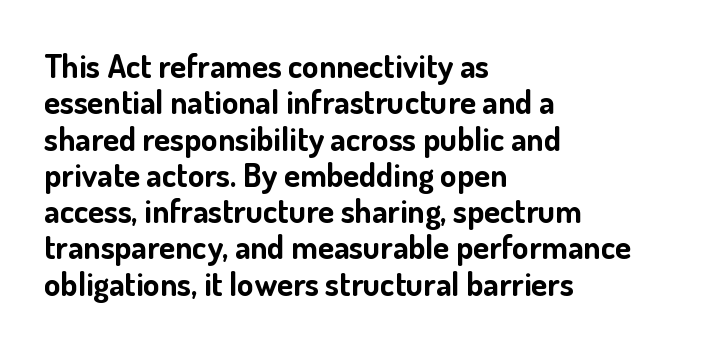
The image shows 33 px bold sans-serif type, upright; set left-aligned, tight line spacing (1.1x), normal letter spacing, not underlined; low stroke contrast and a small x-height.
